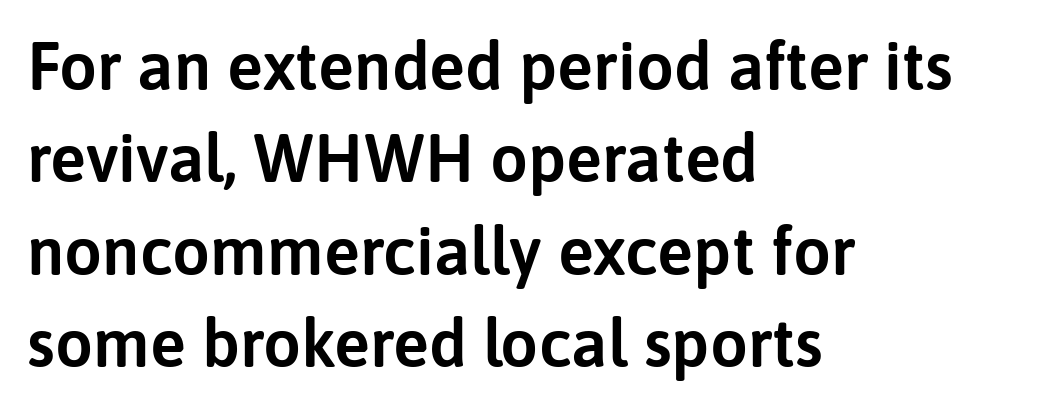
Q: Is the text italic (slanted)? A: No, it is upright.
Q: Is the typeface a serif or a sans-serif typeface? A: Sans-serif.
Q: Is the text underlined? A: No.
Q: How is the paragraph aligned? A: Left-aligned.
Q: Is the spacing between letters normal or unusually wide? A: Normal.
Q: Is the spacing between lines tight, normal or loose? A: Normal.
Q: Width (condensed, normal, or wide)? A: Normal.
Q: Stroke contrast? A: Low.
Q: x-height? A: Medium.
Q: Monospaced? A: No.
